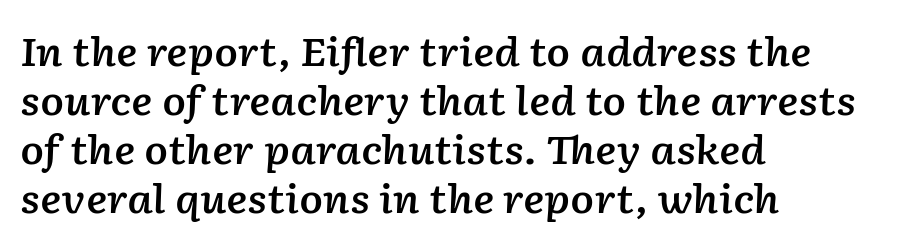
{"italic": "yes", "lean": "right", "slant_degrees": 2, "bold": "semi", "weight": "semibold", "width": "normal", "stroke_contrast": "low", "x_height": "medium", "monospaced": "no", "underline": "no", "align": "left", "line_spacing": "normal", "line_spacing_ratio": 1.26, "letter_spacing": "normal", "letter_spacing_em": 0.0, "glyph_px": 39}
